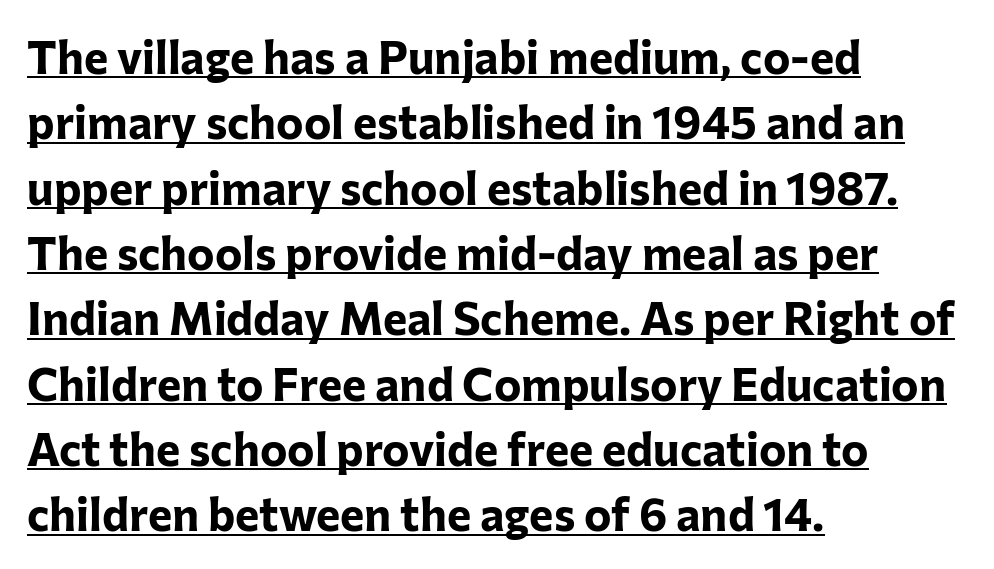
Q: Is the text bold? A: Yes.
Q: Is the text italic (slanted)? A: No, it is upright.
Q: Is the typeface a serif or a sans-serif typeface? A: Sans-serif.
Q: Is the text underlined? A: Yes.
Q: How is the paragraph aligned? A: Left-aligned.
Q: Is the spacing between letters normal or unusually wide? A: Normal.
Q: Is the spacing between lines tight, normal or loose? A: Normal.
Q: Width (condensed, normal, or wide)? A: Normal.
Q: Stroke contrast? A: Low.
Q: x-height? A: Medium.
Q: Monospaced? A: No.
